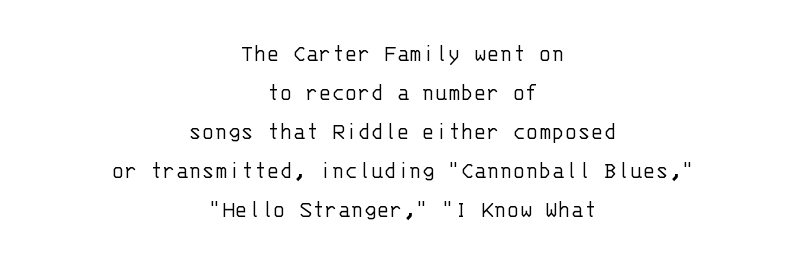
Q: Is the text bold? A: No.
Q: Is the text italic (slanted)? A: No, it is upright.
Q: Is the text underlined? A: No.
Q: How is the paragraph aligned? A: Centered.
Q: Is the spacing between letters normal or unusually wide? A: Normal.
Q: Is the spacing between lines tight, normal or loose? A: Normal.
